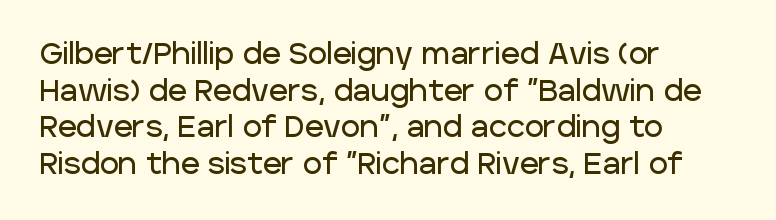
{"serif": "no", "italic": "no", "width": "normal", "stroke_contrast": "low", "x_height": "large", "monospaced": "no", "underline": "no", "align": "left", "line_spacing": "normal", "line_spacing_ratio": 1.26, "letter_spacing": "normal", "letter_spacing_em": 0.0, "glyph_px": 29}
